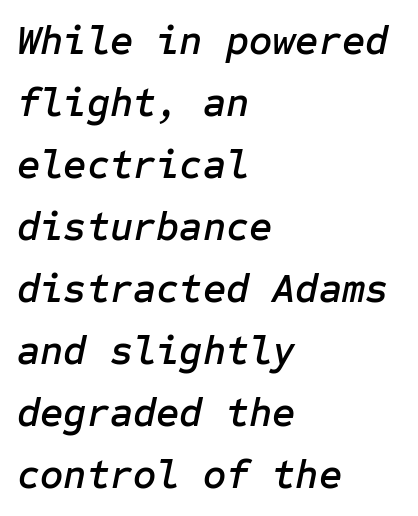
The image shows 40 px text type, italic (leaning right); set left-aligned, normal line spacing (1.55x), normal letter spacing, not underlined; low stroke contrast and a medium x-height.
